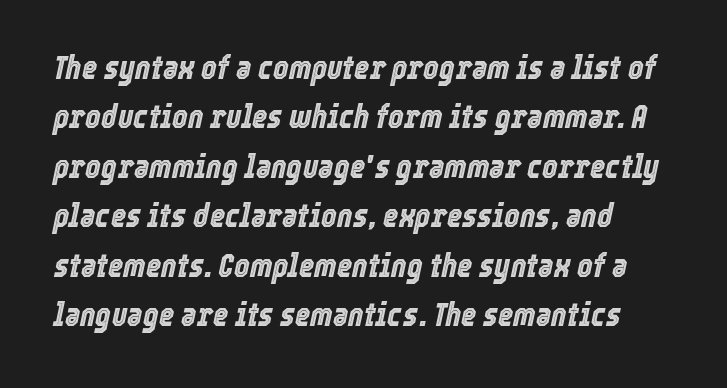
Q: Is the text italic (slanted)? A: Yes, it leans right by about 12 degrees.
Q: Is the text underlined? A: No.
Q: Is the spacing between letters normal or unusually wide? A: Normal.
Q: Is the spacing between lines tight, normal or loose? A: Normal.
Q: Width (condensed, normal, or wide)? A: Condensed.
Q: x-height? A: Medium.
Q: Monospaced? A: No.
